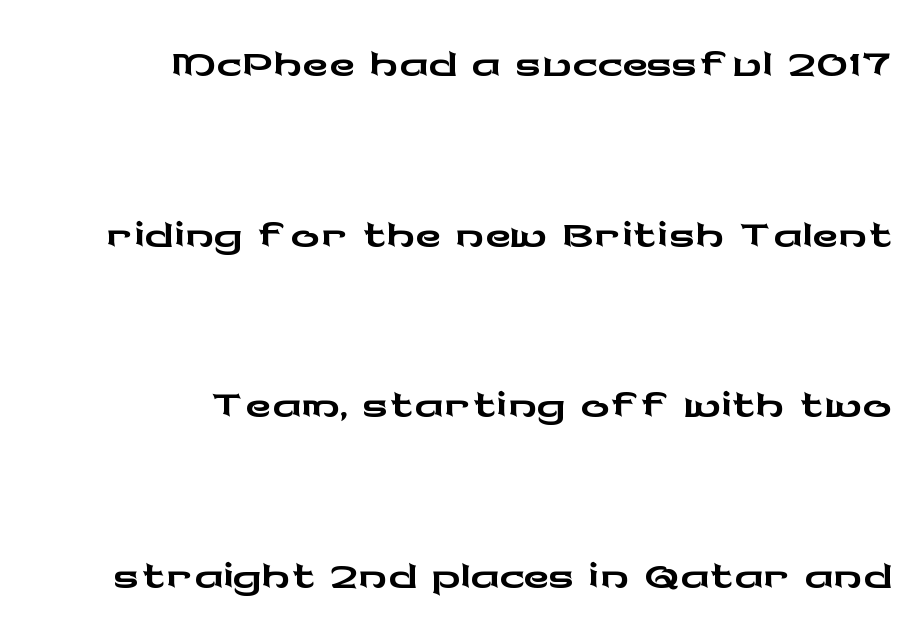
Do the characters align in a grid? No, the font is proportional. In CSS terms this would be text-align: right. What's the leading like? Stretched, with rows far apart. There is no visible air inserted between adjacent glyphs. Does the type have serifs? No, each stem ends abruptly. The space directly below the letters is spotless.
